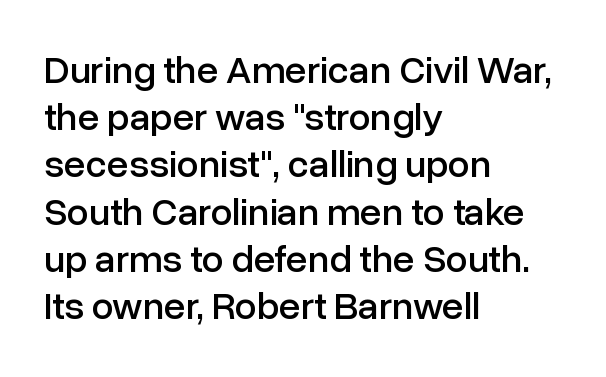
The image shows 39 px sans-serif type, upright; set left-aligned, line spacing 1.21x, normal letter spacing, not underlined; low stroke contrast and a medium x-height.
